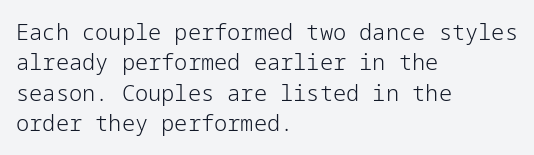
{"italic": "no", "bold": "no", "underline": "no", "align": "left", "line_spacing": "normal", "line_spacing_ratio": 1.38, "letter_spacing": "normal", "letter_spacing_em": 0.0, "glyph_px": 22}
